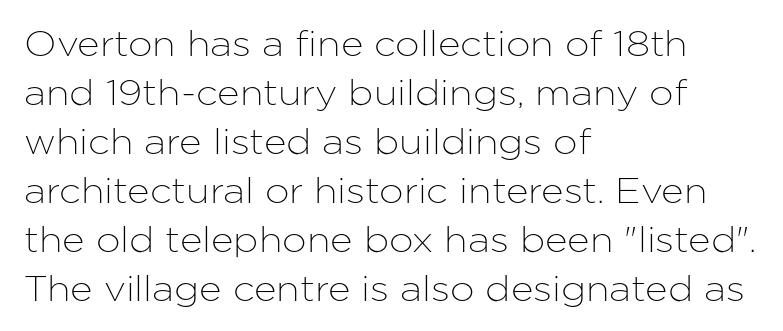
Nope, not italic — everything's standing straight. In terms of leading, this rendering sits right in the middle. Lines of text with bare space underneath. Each letter's strokes conclude bluntly, with no projecting serifs. Casual observation: everything's shoved over to the left. Character widths vary here, with narrow letters taking less room than wide ones.
